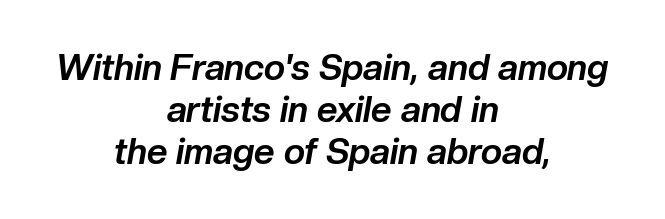
Both edges are ragged and mirror each other, which tells us the setting is centered. Has an underline been added? It has not. Is this a fixed-width face? No — the glyphs have proportional, varying widths. Standard letterfit; no display-style spreading of the glyphs. Notice how the stems are inclined rather than vertical — that's the hallmark of italics.
